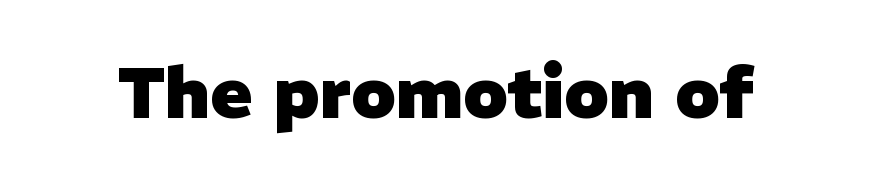
The image shows 70 px heavy sans-serif type; set normal letter spacing, not underlined; low stroke contrast and a medium x-height.
